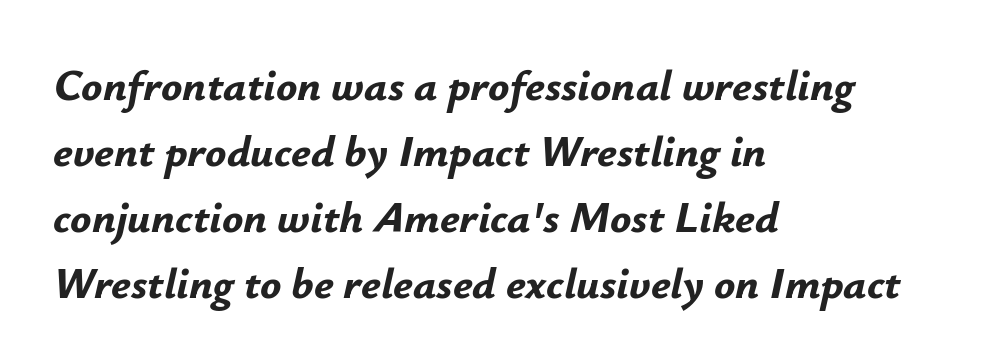
Q: Is the text bold? A: Yes.
Q: Is the text italic (slanted)? A: Yes, it leans right by about 12 degrees.
Q: Is the text underlined? A: No.
Q: How is the paragraph aligned? A: Left-aligned.
Q: Is the spacing between letters normal or unusually wide? A: Normal.
Q: Is the spacing between lines tight, normal or loose? A: Normal.
Q: Width (condensed, normal, or wide)? A: Normal.
Q: Stroke contrast? A: Low.
Q: x-height? A: Small.
Q: Monospaced? A: No.
